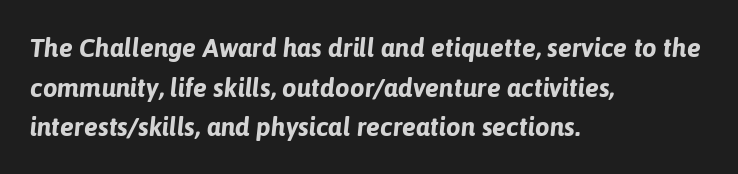
The lines sit at an ordinary, default distance from one another. Each glyph is drawn with heavy, bold strokes. Honestly, there is no underline to notice here at all. Slanted lettering throughout.
